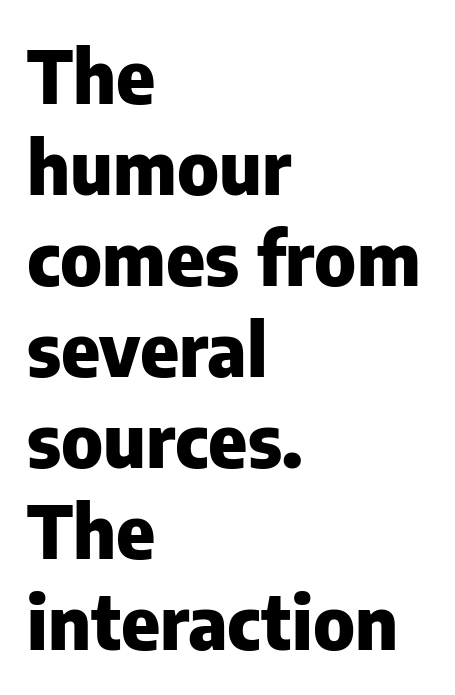
Q: Is the text bold? A: Yes.
Q: Is the text italic (slanted)? A: No, it is upright.
Q: Is the typeface a serif or a sans-serif typeface? A: Sans-serif.
Q: Is the text underlined? A: No.
Q: How is the paragraph aligned? A: Left-aligned.
Q: Is the spacing between letters normal or unusually wide? A: Normal.
Q: Width (condensed, normal, or wide)? A: Normal.
Q: Stroke contrast? A: Low.
Q: x-height? A: Medium.
Q: Monospaced? A: No.
